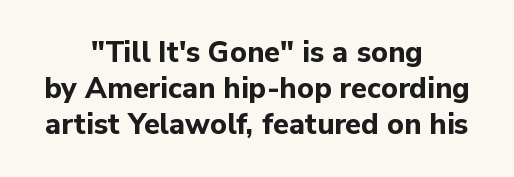
What kind of face is this? One without serifs — a sans. Chunky letters — that's bold for sure. Between one letter and the next there's only the usual sliver of space. The lines in this sample share a center point and differ in where they start and stop.
